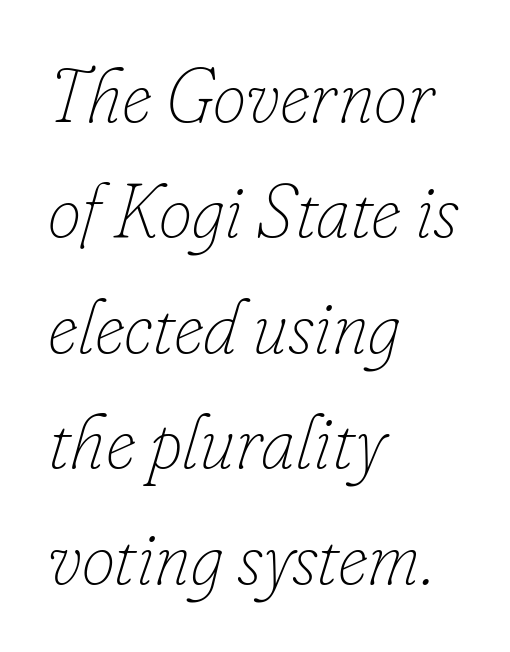
The typesetter chose a ragged-right arrangement here. Beneath every word, the page is bare. This is oblique type, the kind used for emphasis or titles. Character widths vary here, with narrow letters taking less room than wide ones.
